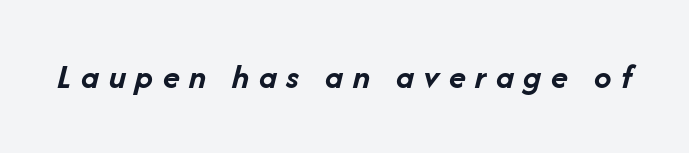
Q: Is the text bold? A: Yes.
Q: Is the text italic (slanted)? A: Yes, it leans right by about 14 degrees.
Q: Is the text underlined? A: No.
Q: Is the spacing between letters normal or unusually wide? A: Unusually wide.
Q: Width (condensed, normal, or wide)? A: Normal.
Q: Stroke contrast? A: Low.
Q: x-height? A: Medium.
Q: Monospaced? A: No.
